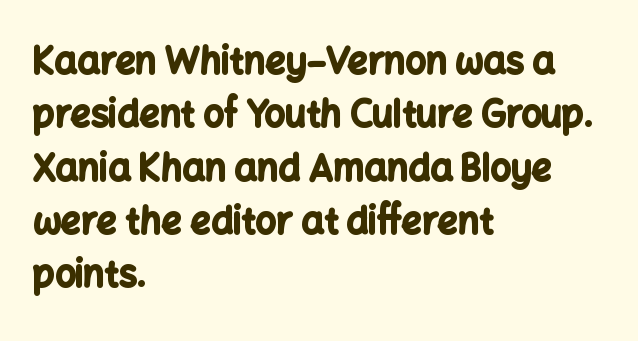
Q: Is the text bold? A: Yes.
Q: Is the text italic (slanted)? A: No, it is upright.
Q: Is the typeface a serif or a sans-serif typeface? A: Sans-serif.
Q: Is the text underlined? A: No.
Q: How is the paragraph aligned? A: Left-aligned.
Q: Is the spacing between letters normal or unusually wide? A: Normal.
Q: Is the spacing between lines tight, normal or loose? A: Normal.
Q: Width (condensed, normal, or wide)? A: Normal.
Q: Stroke contrast? A: Low.
Q: x-height? A: Medium.
Q: Monospaced? A: No.
